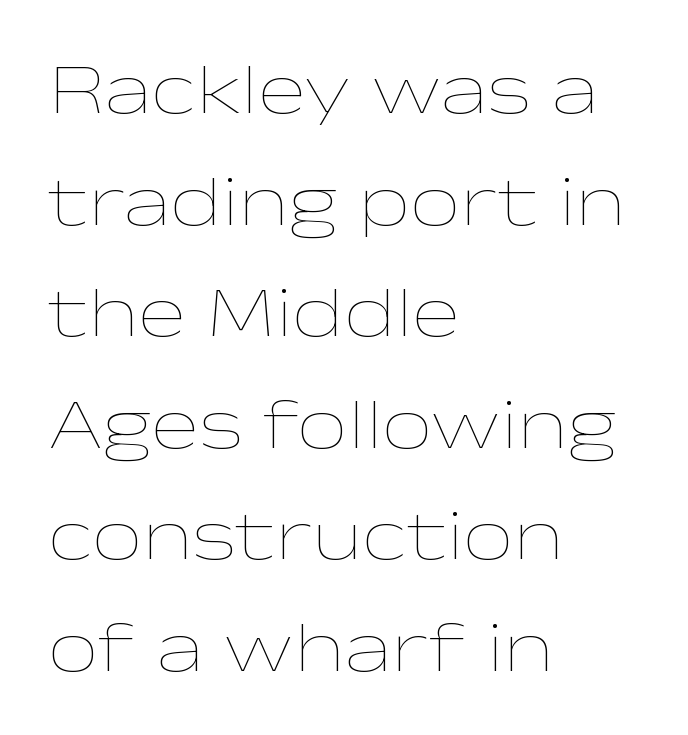
The image shows 72 px thin, wide type, upright; set left-aligned, normal line spacing (1.55x), normal letter spacing, not underlined; low stroke contrast and a medium x-height.
